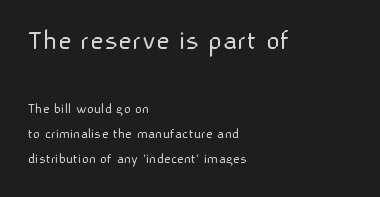
The image shows 30 px light sans-serif type, upright; set left-aligned, normal line spacing (1.67x), normal letter spacing, not underlined; the first (top) block is 2.0x larger; low stroke contrast and a medium x-height.
